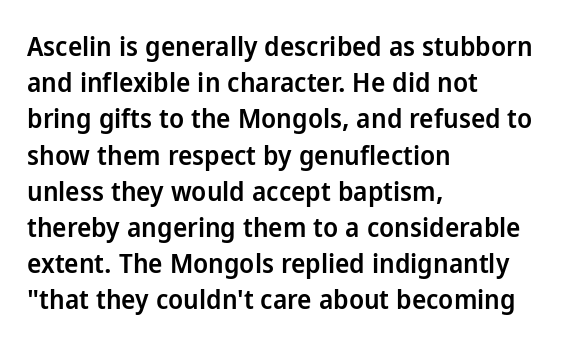
Nobody touched the tracking dial on this one. Its strokes are somewhat broadened, the hallmark of semibold type. Reading down the column, the eye jumps a familiar distance to each next line. Decoration check: the copy has no underline. The paragraph has a hard left edge and a soft right edge. Does the lettering tilt? It doesn't — this is upright.
